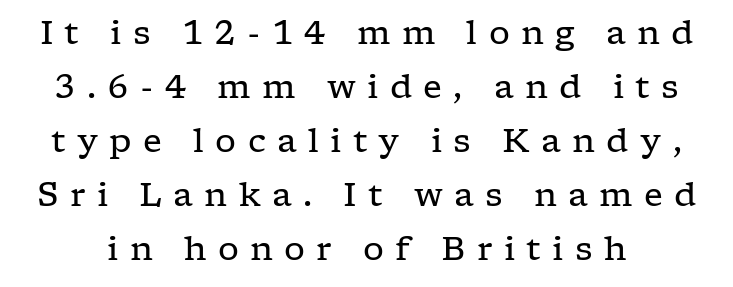
Q: Is the text bold? A: No.
Q: Is the text italic (slanted)? A: No, it is upright.
Q: Is the typeface a serif or a sans-serif typeface? A: Serif.
Q: Is the text underlined? A: No.
Q: Is the spacing between letters normal or unusually wide? A: Unusually wide.
Q: Is the spacing between lines tight, normal or loose? A: Normal.
Q: Width (condensed, normal, or wide)? A: Wide.
Q: Stroke contrast? A: Low.
Q: x-height? A: Medium.
Q: Monospaced? A: No.
